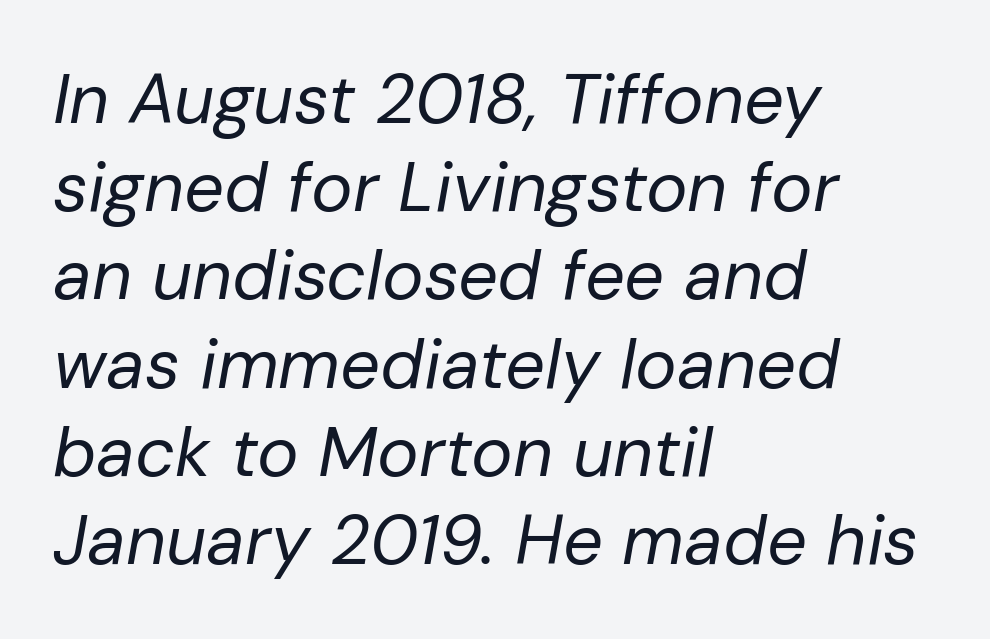
The image shows 70 px regular-weight type, italic (leaning right); set left-aligned, normal line spacing (1.26x), normal letter spacing, not underlined; low stroke contrast and a medium x-height.
